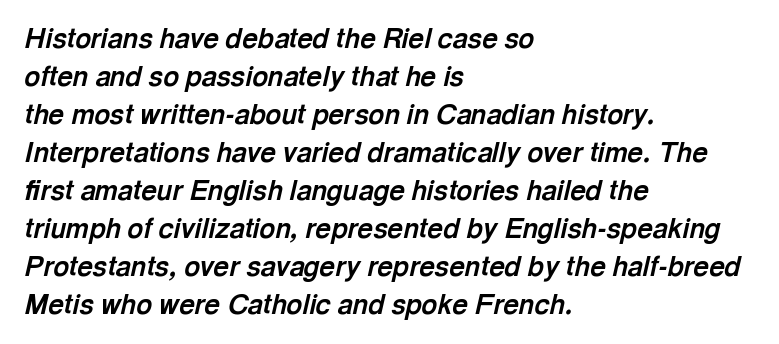
{"italic": "yes", "lean": "right", "slant_degrees": 13, "bold": "yes", "underline": "no", "align": "left", "line_spacing": "normal", "line_spacing_ratio": 1.41, "letter_spacing": "normal", "letter_spacing_em": 0.0, "glyph_px": 27}
